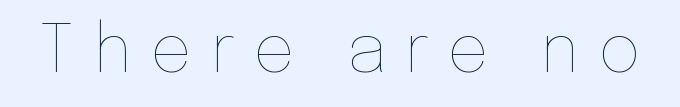
Q: Is the text bold? A: No.
Q: Is the text italic (slanted)? A: No, it is upright.
Q: Is the text underlined? A: No.
Q: Is the spacing between letters normal or unusually wide? A: Unusually wide.
Q: Width (condensed, normal, or wide)? A: Normal.
Q: Stroke contrast? A: Low.
Q: x-height? A: Medium.
Q: Monospaced? A: No.
